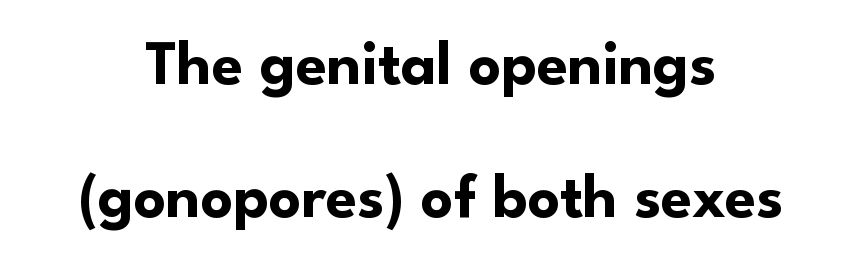
{"serif": "no", "italic": "no", "bold": "yes", "weight": "bold", "width": "normal", "stroke_contrast": "low", "x_height": "small", "monospaced": "no", "underline": "no", "align": "center", "line_spacing": "loose", "line_spacing_ratio": 2.11, "letter_spacing": "normal", "letter_spacing_em": 0.0, "glyph_px": 63}
